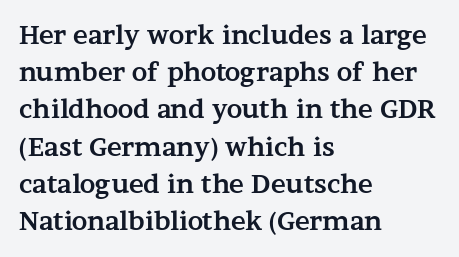
Italic: no, the glyphs are upright roman. Weight: bold. A typesetter would call this zero additional tracking. Does the copy run flush right? No — it runs flush left. In terms of leading, this rendering sits right in the middle. Quick note: underline off.
